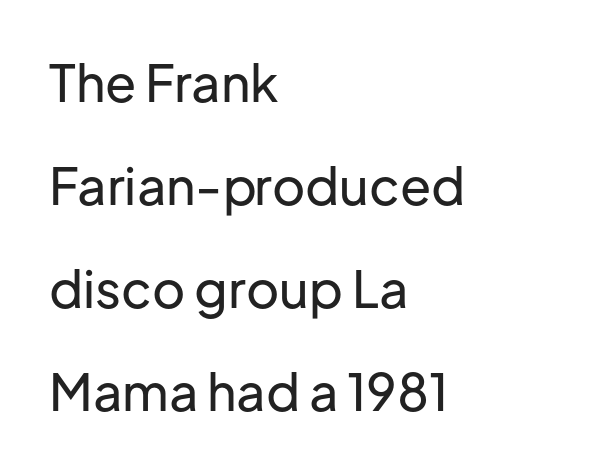
Check the space under the baseline: it is left empty. This is the regular roman posture of the typeface. Regarding serifs, this sample does without them. Note the varied advance widths — an 'i' is clearly narrower than an 'm'.
